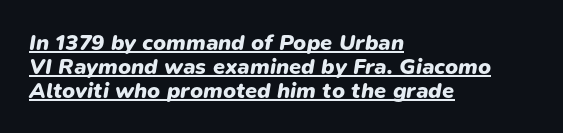
Each glyph is drawn with heavy, bold strokes. Caption: lettering with a line underneath. Each new line begins almost immediately beneath the previous one. Tracking value appears to be zero — textbook default spacing. The setting favours the left margin, as ordinary paragraphs usually do. The lettering tilts uniformly, giving the passage an italic look.
